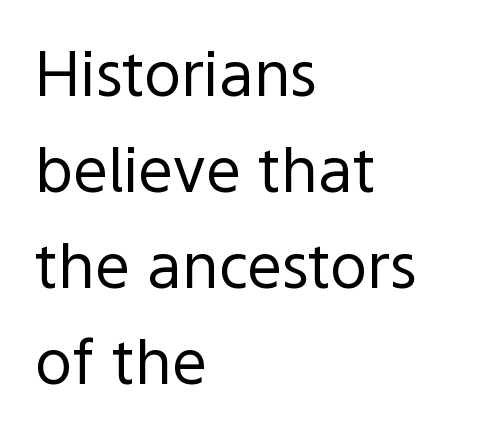
Q: Is the text bold? A: No.
Q: Is the text italic (slanted)? A: No, it is upright.
Q: Is the typeface a serif or a sans-serif typeface? A: Sans-serif.
Q: Is the text underlined? A: No.
Q: How is the paragraph aligned? A: Left-aligned.
Q: Is the spacing between letters normal or unusually wide? A: Normal.
Q: Is the spacing between lines tight, normal or loose? A: Normal.
Q: Width (condensed, normal, or wide)? A: Normal.
Q: x-height? A: Medium.
Q: Monospaced? A: No.
